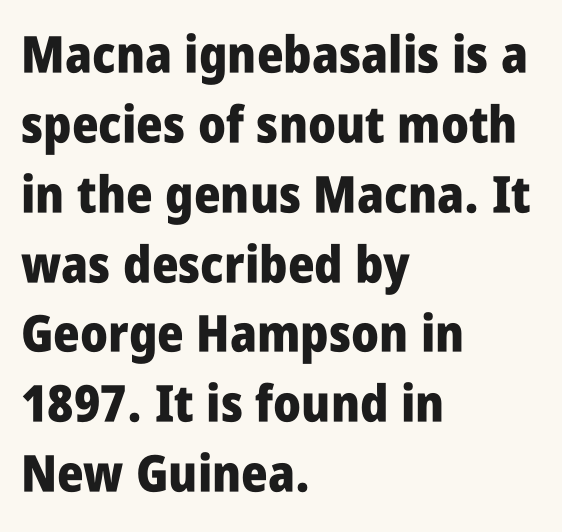
{"serif": "no", "italic": "no", "bold": "yes", "weight": "heavy", "width": "condensed", "stroke_contrast": "low", "x_height": "large", "monospaced": "no", "underline": "no", "align": "left", "line_spacing": "normal", "line_spacing_ratio": 1.37, "letter_spacing": "normal", "letter_spacing_em": 0.0, "glyph_px": 51}
